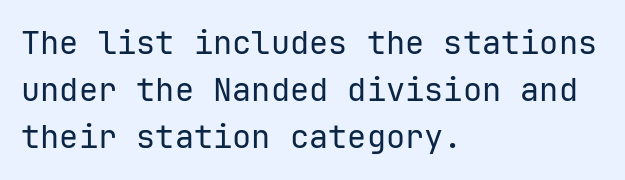
The image shows 32 px regular-weight sans-serif type, upright, monospaced; set left-aligned, normal line spacing (1.47x), normal letter spacing, not underlined; low stroke contrast and a medium x-height.
